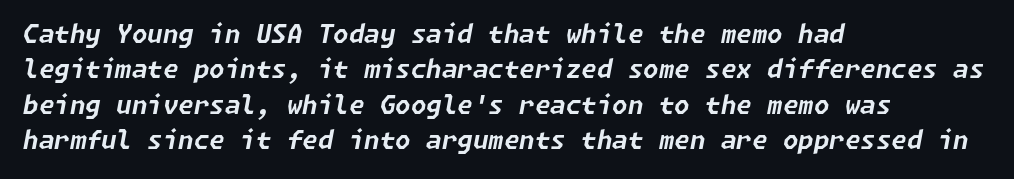
{"italic": "yes", "lean": "right", "slant_degrees": 11, "bold": "yes", "underline": "no", "align": "left", "line_spacing": "normal", "line_spacing_ratio": 1.42, "letter_spacing": "normal", "letter_spacing_em": 0.0, "glyph_px": 25}
